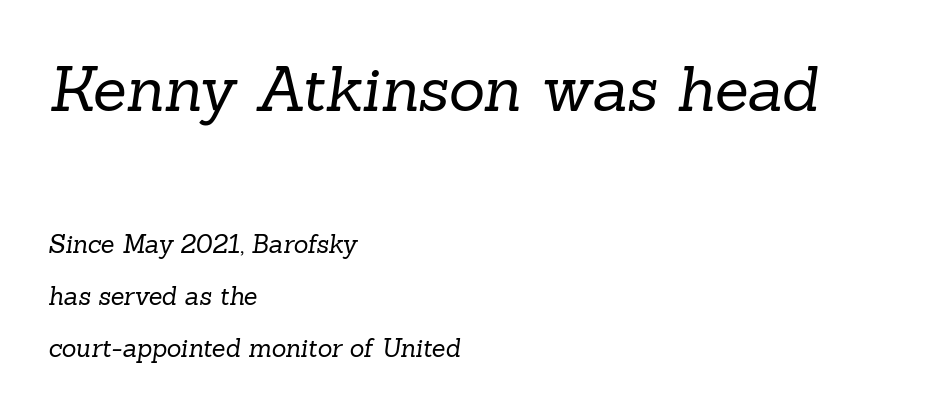
{"serif": "yes", "bold": "no", "weight": "regular", "width": "normal", "stroke_contrast": "low", "x_height": "medium", "monospaced": "no", "underline": "no", "align": "left", "line_spacing": "loose", "line_spacing_ratio": 2.08, "letter_spacing": "normal", "letter_spacing_em": 0.0, "larger_block": "first", "size_ratio": 2.48, "glyph_px": 62}
